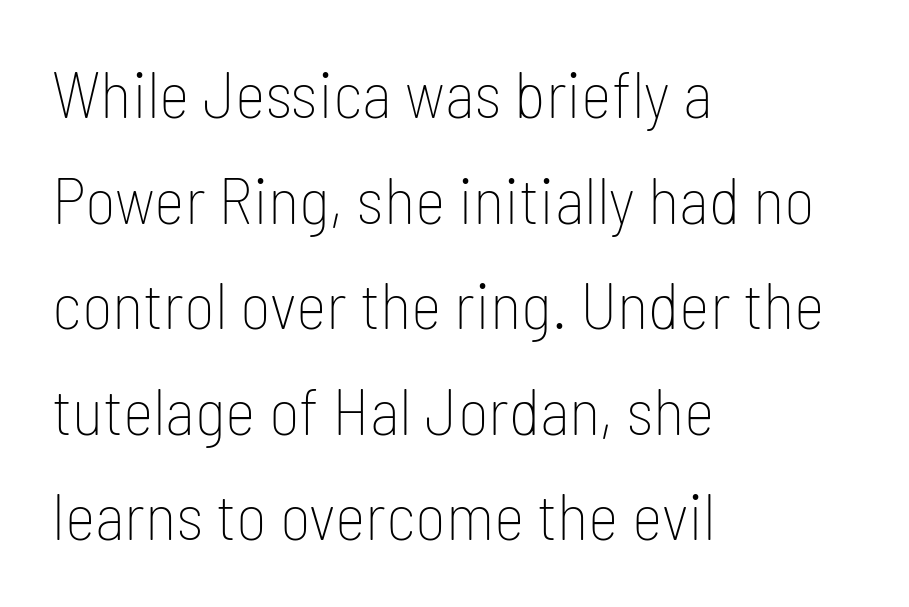
{"serif": "no", "italic": "no", "bold": "no", "weight": "thin", "width": "condensed", "stroke_contrast": "low", "x_height": "medium", "monospaced": "no", "underline": "no", "align": "left", "line_spacing": "normal", "line_spacing_ratio": 1.6, "letter_spacing": "normal", "letter_spacing_em": 0.0, "glyph_px": 66}
